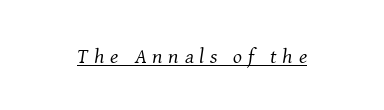
{"italic": "yes", "lean": "right", "slant_degrees": 8, "bold": "no", "underline": "yes", "align": "center", "letter_spacing": "wide", "letter_spacing_em": 0.28, "glyph_px": 21}
